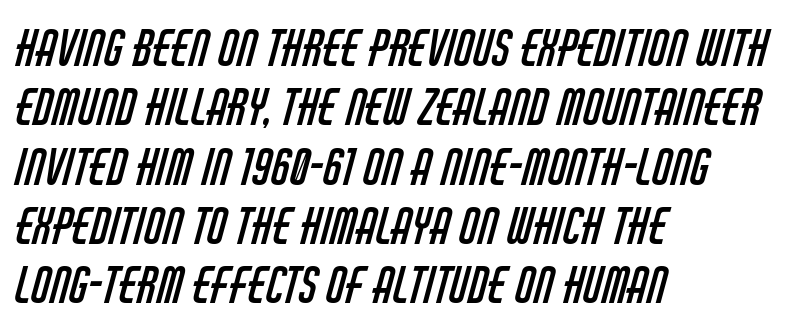
This reads as an unemphasized weight, regular at the heaviest. Words float on clear page, feet unadorned. Spacing between characters is what you'd get straight out of the box. Horizontal alignment here is leftward, the default for most running prose. A sans-serif font was chosen for this passage. The rendering uses natural spacing where letterforms have individual widths.
